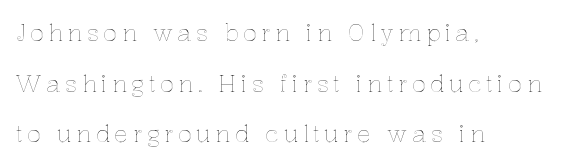
The space beneath each line is pristine and unruled. This rendering uses left alignment, leaving the right contour irregular. The letters stand straight up with perfectly vertical stems. Compared with typical paragraphs, the rows here are farther apart. Inter-character spacing is expanded well beyond the font's built-in metrics.
